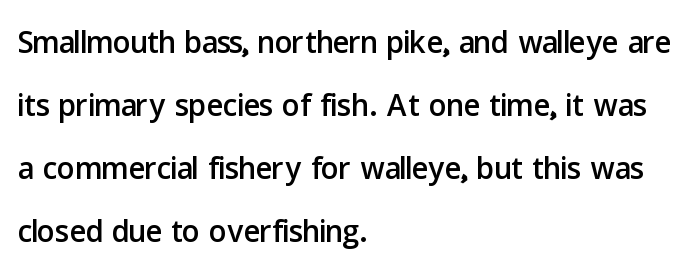
Proportional: the letters do not fall into vertical columns. This rendering features lettering with no underline. The leading is moderate, giving the passage an even texture. Ordinary non-slanted type is in use. To sum up the face: it is a sans, with no serifs. Letter spacing: default.
